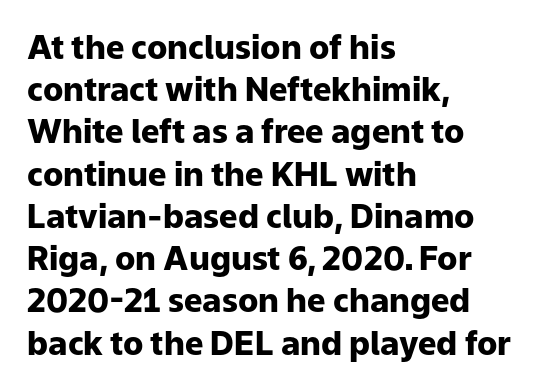
What stands out about the letter spacing? Nothing — it is the standard amount. Grotesque or geometric, the face here clearly has no serifs. On the weight axis this lands at bold, roughly 700. Each letter keeps its own natural width here, so spacing adapts to shape.
